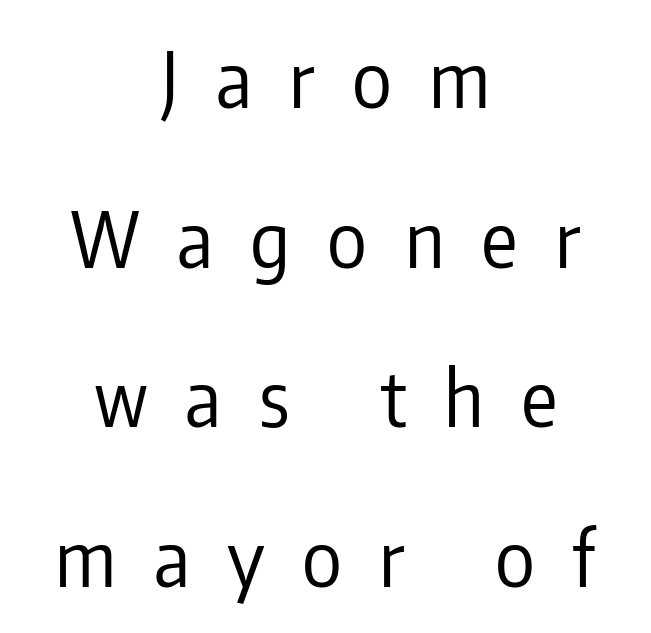
The tracking jumps out immediately: characters are airy and widely separated. Nobody drew a line under any word here. The compositor balanced each line on the midline. The strokes carry an ordinary text weight at most. The leading is generous, giving the passage an open texture.
